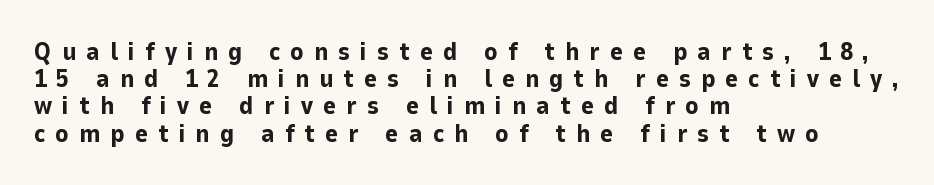
Q: Is the text bold? A: Yes.
Q: Is the text italic (slanted)? A: No, it is upright.
Q: Is the text underlined? A: No.
Q: How is the paragraph aligned? A: Left-aligned.
Q: Is the spacing between letters normal or unusually wide? A: Unusually wide.
Q: Is the spacing between lines tight, normal or loose? A: Tight.
